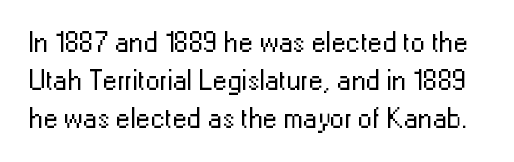
Q: Is the text bold? A: No.
Q: Is the text italic (slanted)? A: No, it is upright.
Q: Is the typeface a serif or a sans-serif typeface? A: Sans-serif.
Q: Is the text underlined? A: No.
Q: Is the spacing between letters normal or unusually wide? A: Normal.
Q: Is the spacing between lines tight, normal or loose? A: Normal.
Q: Width (condensed, normal, or wide)? A: Normal.
Q: Stroke contrast? A: Low.
Q: x-height? A: Medium.
Q: Monospaced? A: No.
